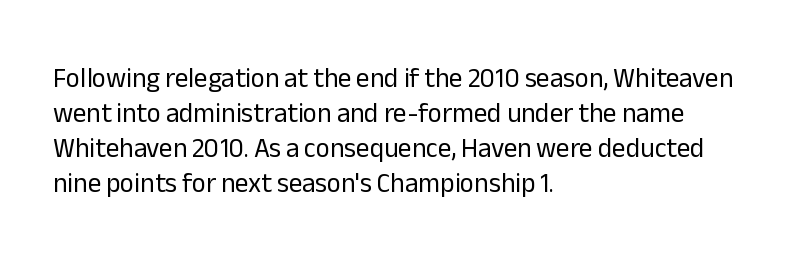
{"italic": "no", "bold": "no", "underline": "no", "align": "left", "line_spacing": "normal", "line_spacing_ratio": 1.3, "letter_spacing": "normal", "letter_spacing_em": 0.0, "glyph_px": 27}
